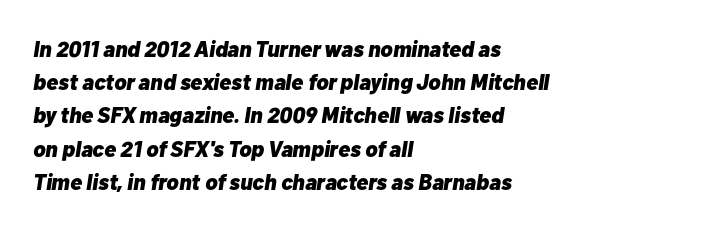
Q: Is the text bold? A: Yes.
Q: Is the text italic (slanted)? A: Yes, it leans right by about 10 degrees.
Q: Is the text underlined? A: No.
Q: How is the paragraph aligned? A: Left-aligned.
Q: Is the spacing between letters normal or unusually wide? A: Normal.
Q: Is the spacing between lines tight, normal or loose? A: Normal.
